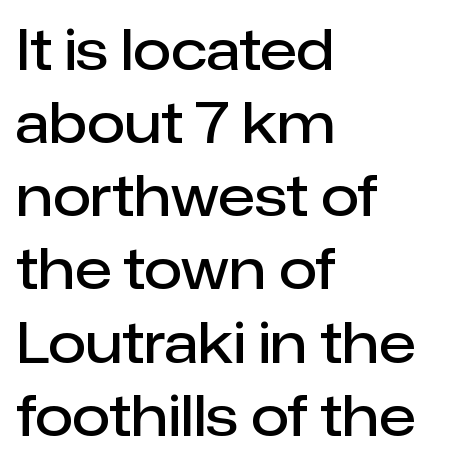
The image shows 55 px semibold sans-serif type, upright; set left-aligned, normal line spacing (1.33x), normal letter spacing, not underlined; low stroke contrast and a medium x-height.
